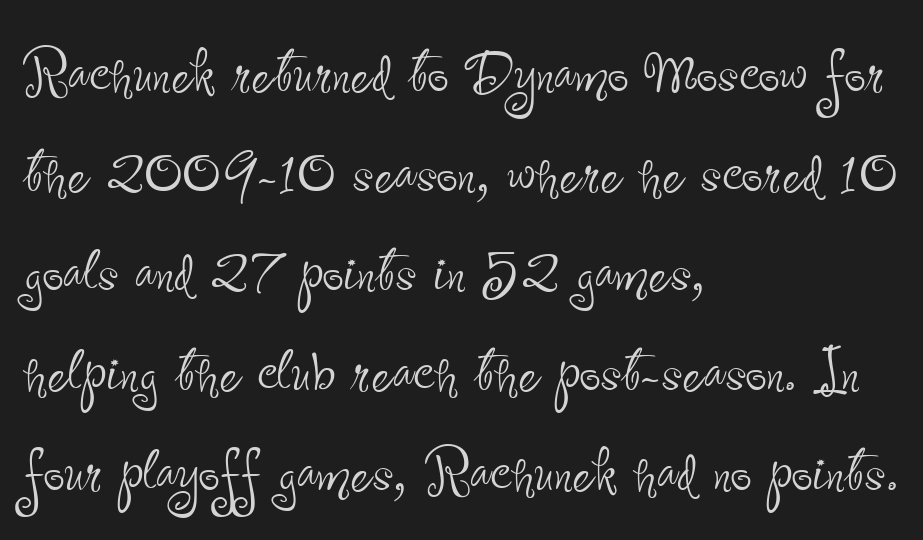
{"serif": "no", "bold": "no", "weight": "thin", "width": "condensed", "stroke_contrast": "low", "x_height": "small", "monospaced": "no", "underline": "no", "align": "left", "line_spacing": "normal", "line_spacing_ratio": 1.33, "letter_spacing": "normal", "letter_spacing_em": 0.0, "glyph_px": 75}
